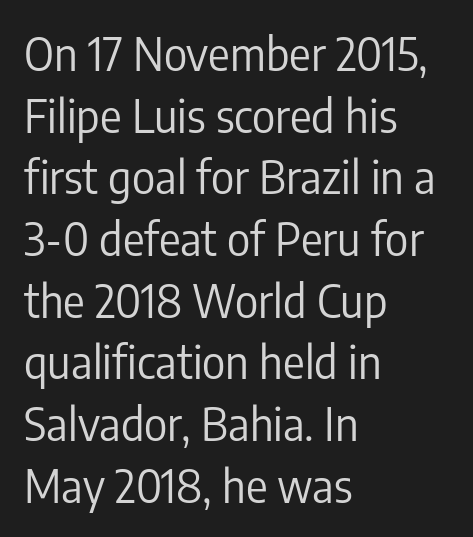
Students, note that the glyphs here touch the page at normal intervals. Does the type have serifs? No, each stem ends abruptly. Bold? No — there's no thickening of the strokes. The lines are quadded left.
